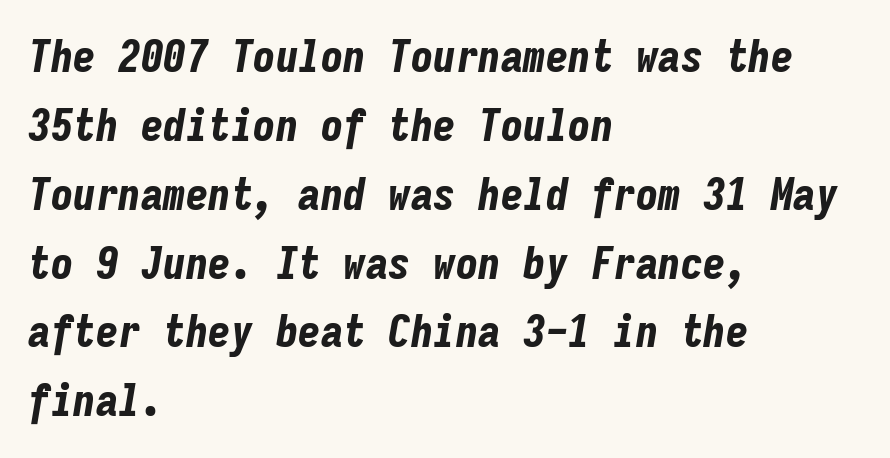
Each row of text sits above clean, open space. Caption: bold face, heavy strokes. Horizontally, the lines are justified to the leading edge only. How would I describe the line gaps? Plain and ordinary.
